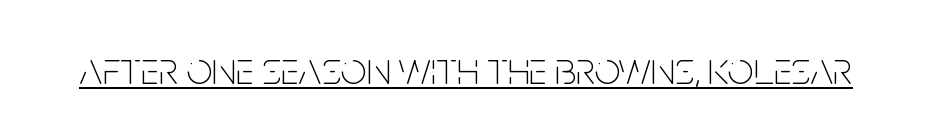
The image shows 46 px thin, condensed sans-serif type, upright; set normal letter spacing, underlined; low stroke contrast and a large x-height.
